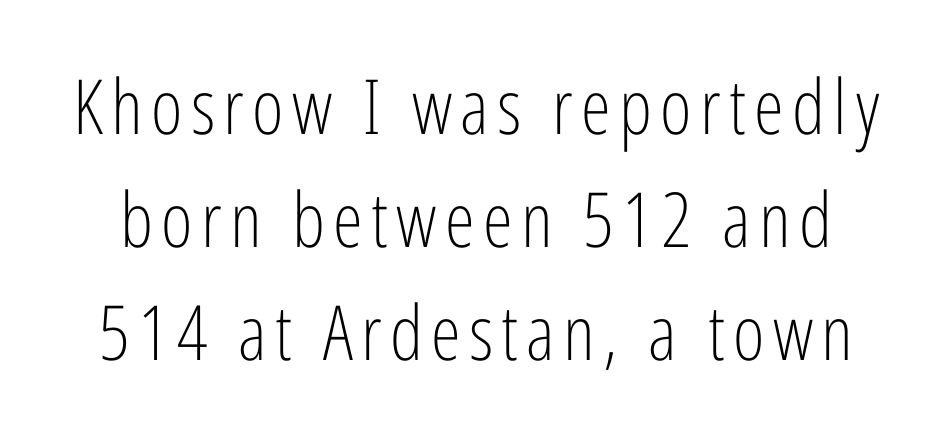
The image shows 76 px light, condensed sans-serif type, upright; set normal line spacing (1.49x), not underlined; low stroke contrast and a medium x-height.
